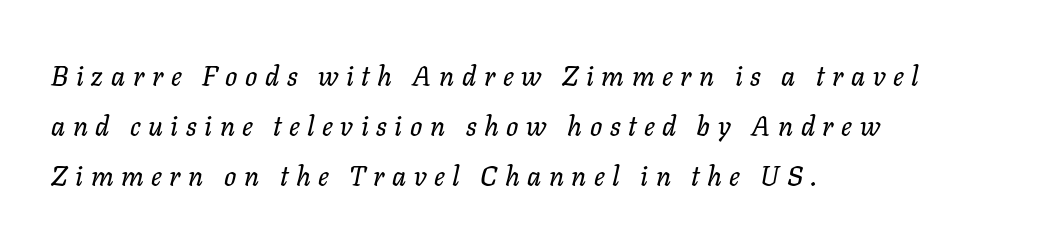
{"italic": "yes", "lean": "right", "slant_degrees": 11, "underline": "no", "align": "left", "line_spacing_ratio": 1.86, "letter_spacing": "wide", "letter_spacing_em": 0.28, "glyph_px": 27}
